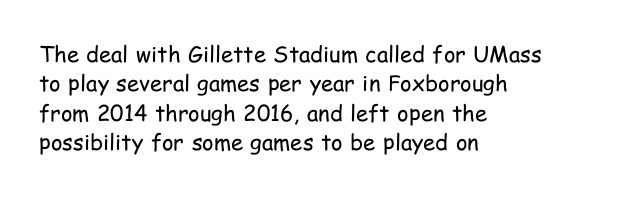
{"italic": "no", "bold": "no", "underline": "no", "align": "left", "line_spacing": "normal", "line_spacing_ratio": 1.33, "letter_spacing": "normal", "letter_spacing_em": 0.0, "glyph_px": 22}
